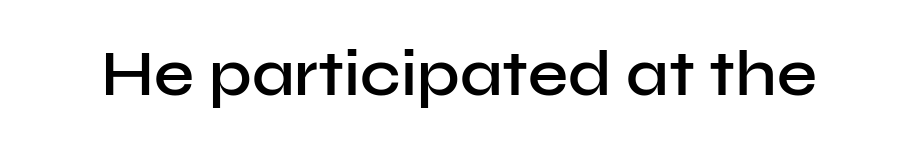
Q: Is the text bold? A: Semi-bold.
Q: Is the text italic (slanted)? A: No, it is upright.
Q: Is the typeface a serif or a sans-serif typeface? A: Sans-serif.
Q: Is the text underlined? A: No.
Q: Is the spacing between letters normal or unusually wide? A: Normal.
Q: Width (condensed, normal, or wide)? A: Normal.
Q: Stroke contrast? A: Low.
Q: x-height? A: Medium.
Q: Monospaced? A: No.
